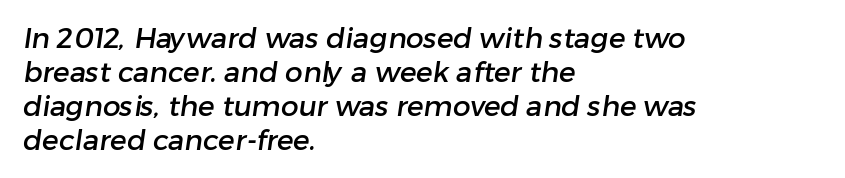
The image shows 28 px sans-serif type; set left-aligned, line spacing 1.21x, normal letter spacing, not underlined; low stroke contrast and a medium x-height.
